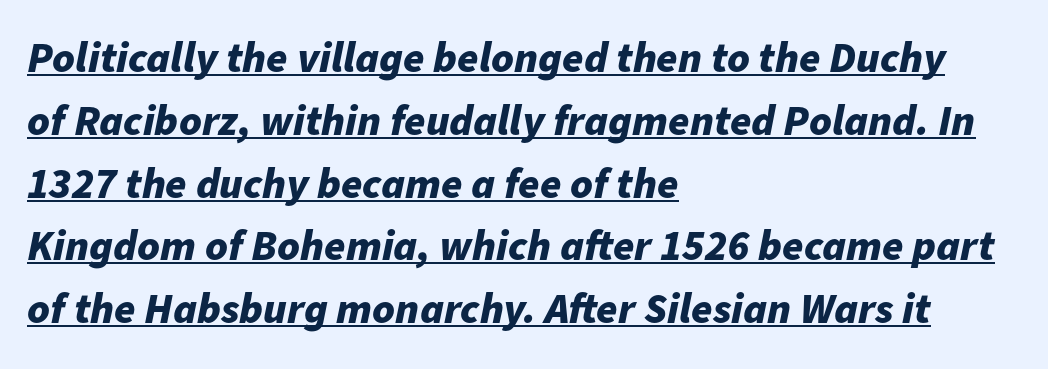
Q: Is the text bold? A: Yes.
Q: Is the text italic (slanted)? A: Yes, it leans right by about 11 degrees.
Q: Is the text underlined? A: Yes.
Q: How is the paragraph aligned? A: Left-aligned.
Q: Is the spacing between letters normal or unusually wide? A: Normal.
Q: Is the spacing between lines tight, normal or loose? A: Normal.
Q: Width (condensed, normal, or wide)? A: Normal.
Q: Stroke contrast? A: Low.
Q: x-height? A: Medium.
Q: Monospaced? A: No.
